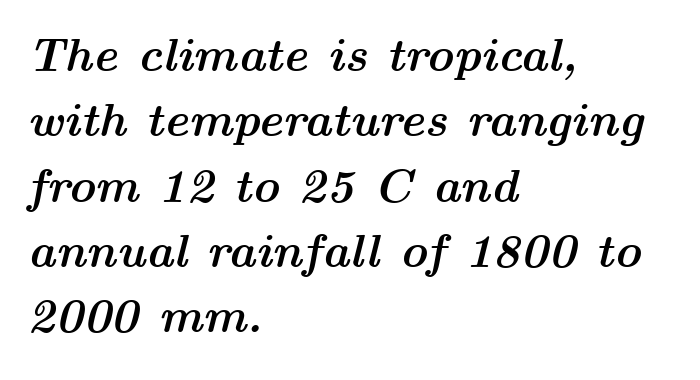
The image shows 47 px semibold, wide type, italic (leaning right); set left-aligned, normal line spacing (1.39x), normal letter spacing, not underlined; medium stroke contrast and a medium x-height.
